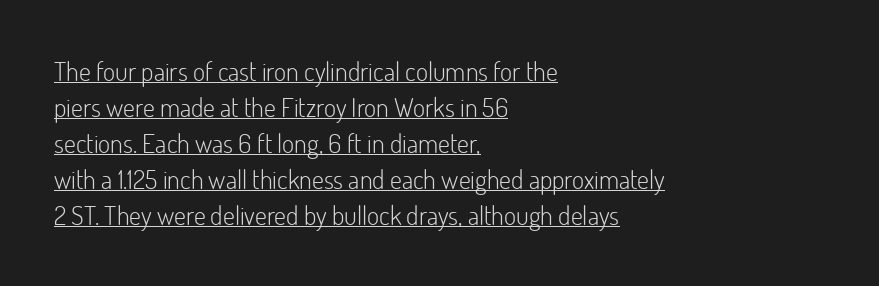
Q: Is the text bold? A: No.
Q: Is the text italic (slanted)? A: No, it is upright.
Q: Is the text underlined? A: Yes.
Q: How is the paragraph aligned? A: Left-aligned.
Q: Is the spacing between letters normal or unusually wide? A: Normal.
Q: Is the spacing between lines tight, normal or loose? A: Normal.
